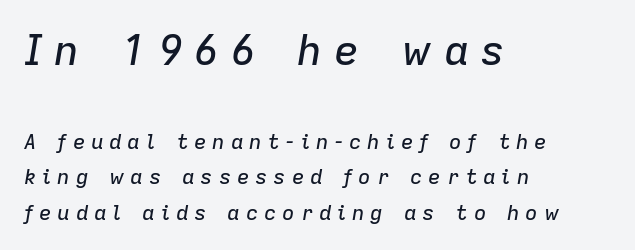
The image shows 42 px text type, italic (leaning right); set left-aligned, normal line spacing (1.68x), unusually wide letter spacing (+0.27 em), not underlined; the first (top) block is 2.0x larger; low stroke contrast and a medium x-height.
